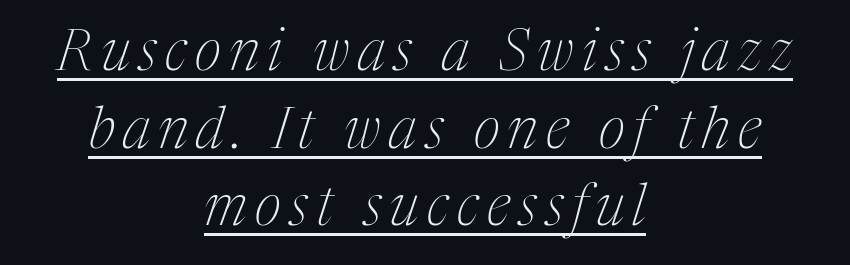
The image shows 58 px thin, condensed serif type, italic (leaning right); set centered, normal line spacing (1.34x), underlined; medium stroke contrast and a medium x-height.
